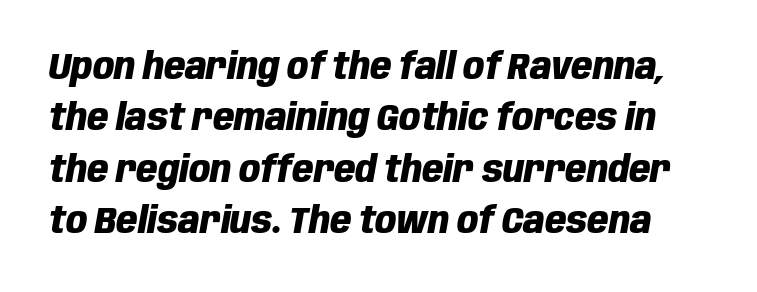
{"italic": "yes", "lean": "right", "slant_degrees": 10, "bold": "yes", "weight": "heavy", "width": "condensed", "stroke_contrast": "low", "x_height": "large", "monospaced": "no", "underline": "no", "line_spacing": "normal", "line_spacing_ratio": 1.39, "letter_spacing": "normal", "letter_spacing_em": 0.0, "glyph_px": 37}
